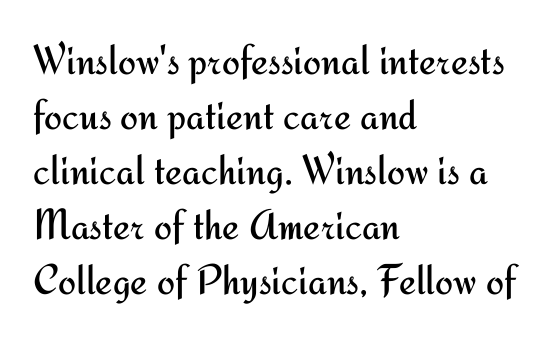
{"serif": "no", "italic": "no", "bold": "no", "weight": "regular", "width": "normal", "stroke_contrast": "medium", "x_height": "small", "monospaced": "no", "underline": "no", "align": "left", "line_spacing": "normal", "line_spacing_ratio": 1.28, "letter_spacing": "normal", "letter_spacing_em": 0.0, "glyph_px": 43}
